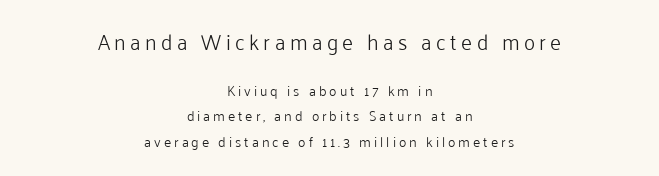
The image shows 21 px text type, upright; set centered, line spacing 1.82x, unusually wide letter spacing (+0.21 em), not underlined; the first (top) block is 1.5x larger.
